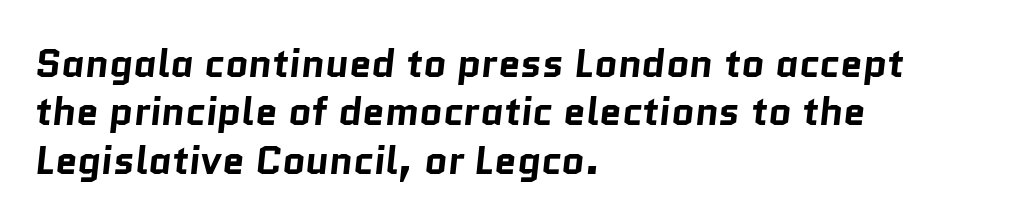
{"serif": "no", "bold": "yes", "weight": "bold", "width": "normal", "stroke_contrast": "low", "x_height": "medium", "monospaced": "no", "underline": "no", "align": "left", "line_spacing_ratio": 1.21, "letter_spacing": "normal", "letter_spacing_em": 0.0, "glyph_px": 40}
